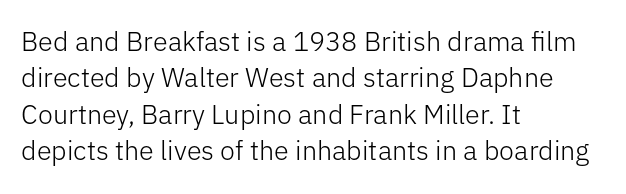
{"italic": "no", "bold": "no", "underline": "no", "align": "left", "line_spacing": "normal", "line_spacing_ratio": 1.35, "letter_spacing": "normal", "letter_spacing_em": 0.0, "glyph_px": 27}
